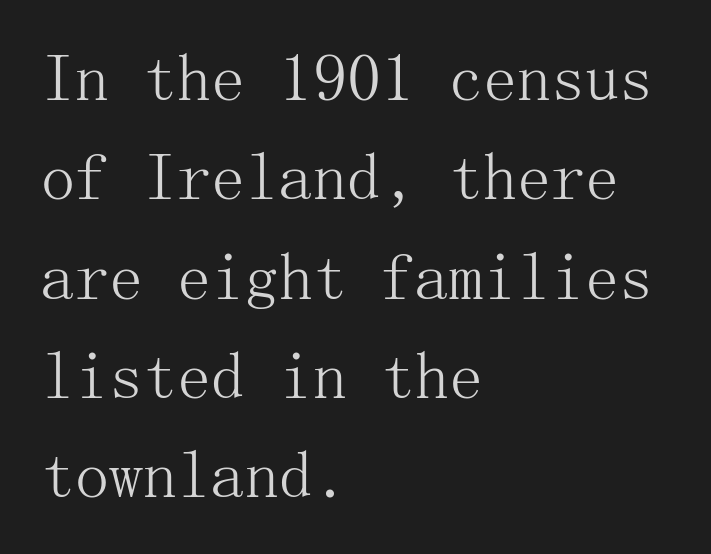
Q: Is the text bold? A: No.
Q: Is the text italic (slanted)? A: No, it is upright.
Q: Is the typeface a serif or a sans-serif typeface? A: Serif.
Q: Is the text underlined? A: No.
Q: How is the paragraph aligned? A: Left-aligned.
Q: Is the spacing between letters normal or unusually wide? A: Normal.
Q: Is the spacing between lines tight, normal or loose? A: Normal.
Q: Width (condensed, normal, or wide)? A: Normal.
Q: Stroke contrast? A: Medium.
Q: x-height? A: Medium.
